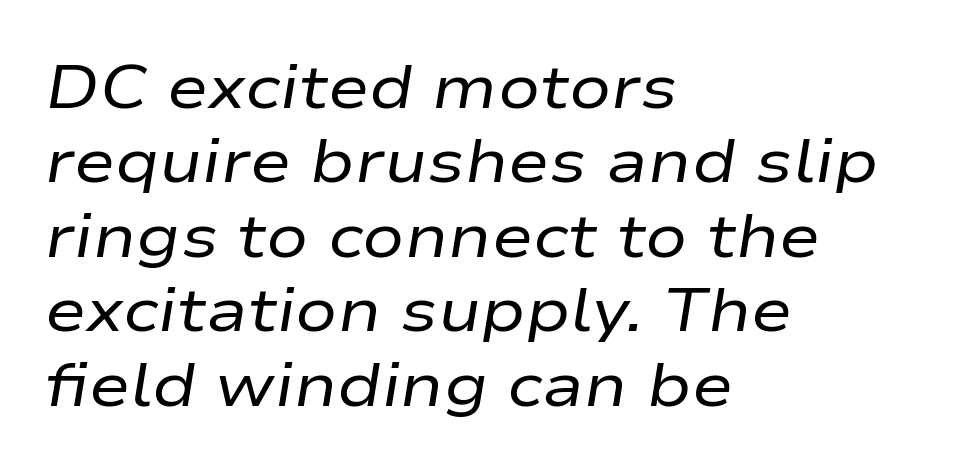
Casual observation: everything's shoved over to the left. Letter spacing: default. Glance below the letters and you will spot only blank space. Nothing heavy about these letters — not bold at all. The whole block is typeset with a tilt. Looks like regular typesetting: each glyph gets only the width it needs.
